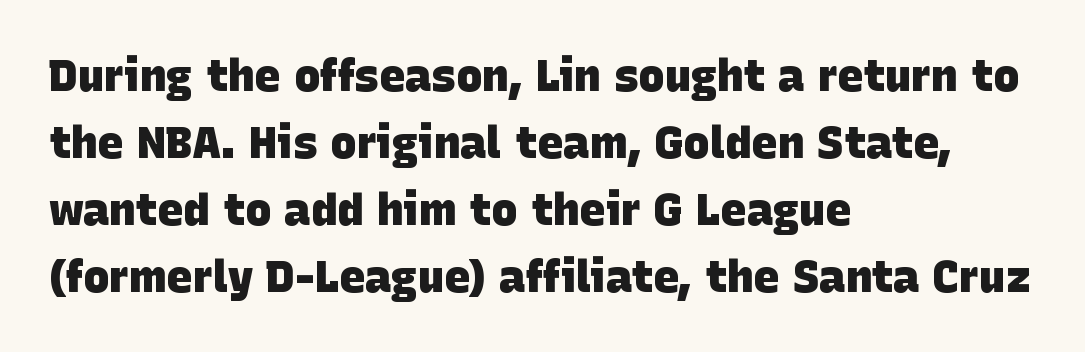
The rendering anchors every line to the left-hand side. Emphasis by weight is at full strength: bold. The passage shown is typeset with a sans-serif family. Rows of type keep a routine distance in the vertical direction. The foot of each line stays bare and open. Caption: standard tracking, unaltered.
